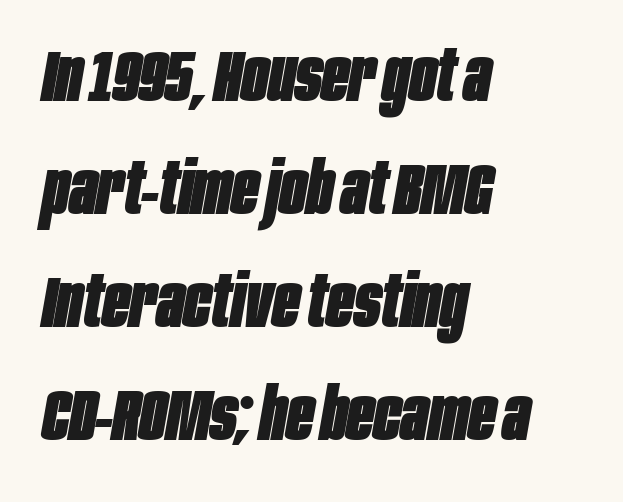
Q: Is the text bold? A: Yes.
Q: Is the text italic (slanted)? A: Yes, it leans right by about 10 degrees.
Q: Is the text underlined? A: No.
Q: How is the paragraph aligned? A: Left-aligned.
Q: Is the spacing between letters normal or unusually wide? A: Normal.
Q: Is the spacing between lines tight, normal or loose? A: Normal.
Q: Width (condensed, normal, or wide)? A: Condensed.
Q: Stroke contrast? A: Low.
Q: x-height? A: Large.
Q: Monospaced? A: No.
